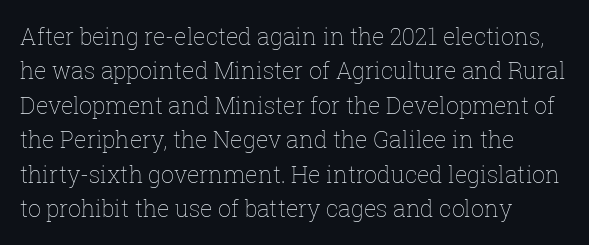
Q: Is the text bold? A: No.
Q: Is the text italic (slanted)? A: No, it is upright.
Q: Is the text underlined? A: No.
Q: How is the paragraph aligned? A: Left-aligned.
Q: Is the spacing between letters normal or unusually wide? A: Normal.
Q: Is the spacing between lines tight, normal or loose? A: Normal.
